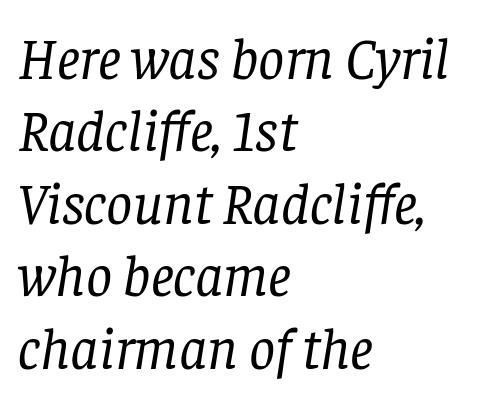
The image shows 58 px regular-weight serif type, italic (leaning right); set left-aligned, normal line spacing (1.25x), normal letter spacing, not underlined; low stroke contrast and a large x-height.
